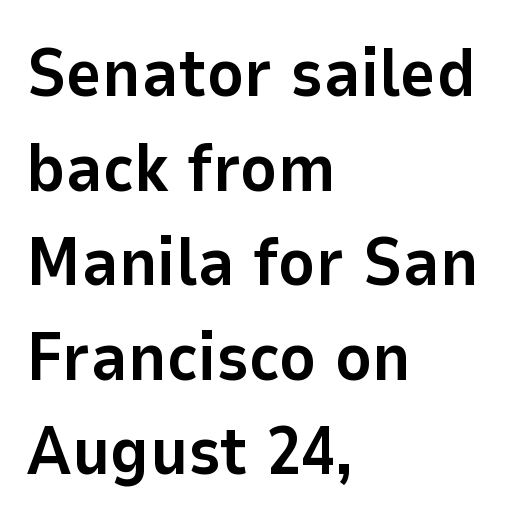
This sample uses an upright cut, with every glyph sitting square on the baseline. Descender tails drop into unmarked territory. The leading is moderate, giving the passage an even texture. The paragraph has a hard left edge and a soft right edge. Nothing sits at the stroke ends, so this counts as sans-serif. The sample has been set heavy, in full bold.
